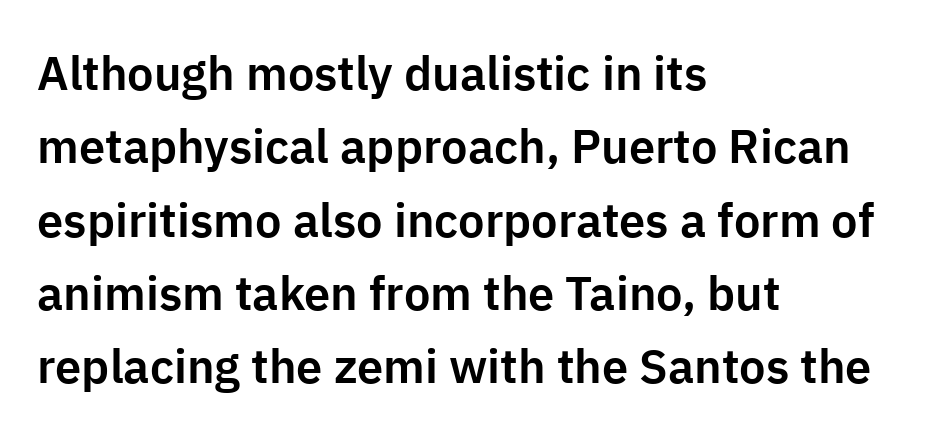
The image shows 47 px sans-serif type, upright; set left-aligned, normal line spacing (1.56x), normal letter spacing, not underlined; low stroke contrast and a medium x-height.
